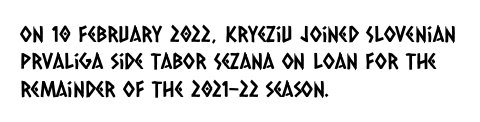
Q: Is the text underlined? A: No.
Q: How is the paragraph aligned? A: Left-aligned.
Q: Is the spacing between letters normal or unusually wide? A: Normal.
